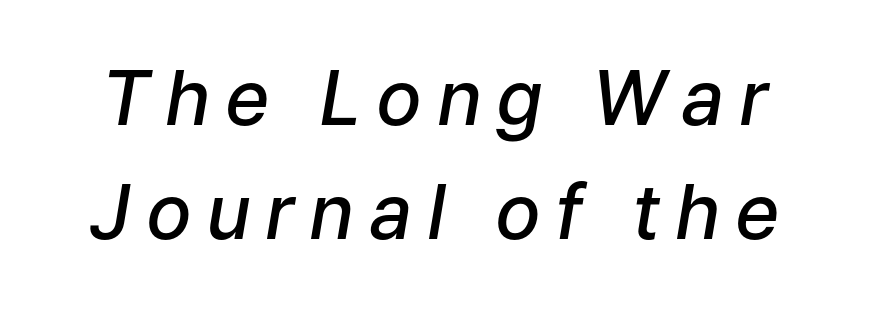
The image shows 76 px semibold type, italic (leaning right); set normal line spacing (1.5x), not underlined; low stroke contrast and a medium x-height.
